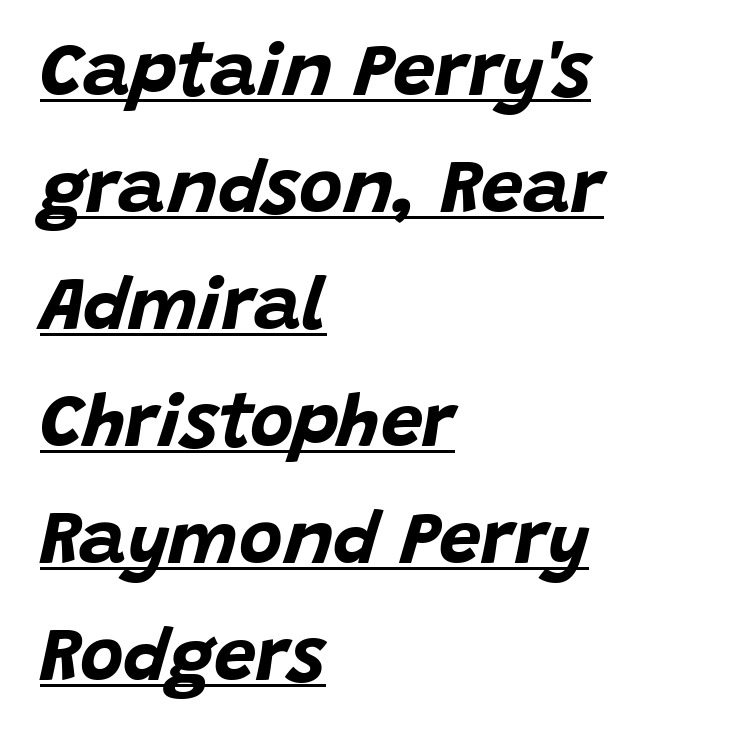
The image shows 75 px bold type, italic (leaning right); set left-aligned, normal line spacing (1.56x), normal letter spacing, underlined; low stroke contrast and a large x-height.
